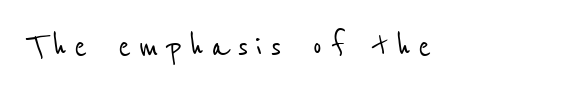
The image shows 38 px condensed sans-serif type; set unusually wide letter spacing (+0.2 em), not underlined; low stroke contrast and a medium x-height.
